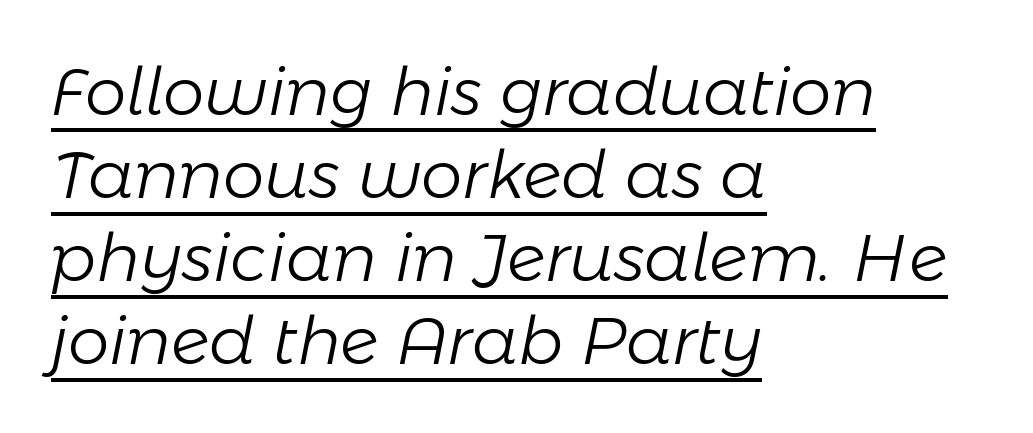
The image shows 66 px light type, italic (leaning right); set left-aligned, normal line spacing (1.26x), normal letter spacing, underlined; low stroke contrast and a medium x-height.
